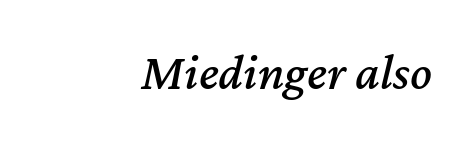
Default kerning and tracking; the words read as compact shapes. The passage shown is not underscored anywhere. Looks like regular typesetting: each glyph gets only the width it needs. This sample is right-justified, so line beginnings fall wherever the words allow.
